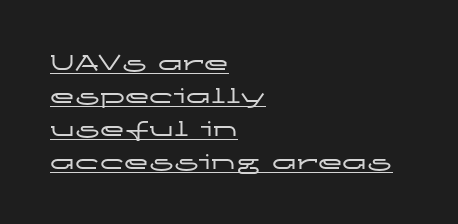
Q: Is the text italic (slanted)? A: No, it is upright.
Q: Is the text underlined? A: Yes.
Q: How is the paragraph aligned? A: Left-aligned.
Q: Is the spacing between letters normal or unusually wide? A: Normal.
Q: Is the spacing between lines tight, normal or loose? A: Normal.
